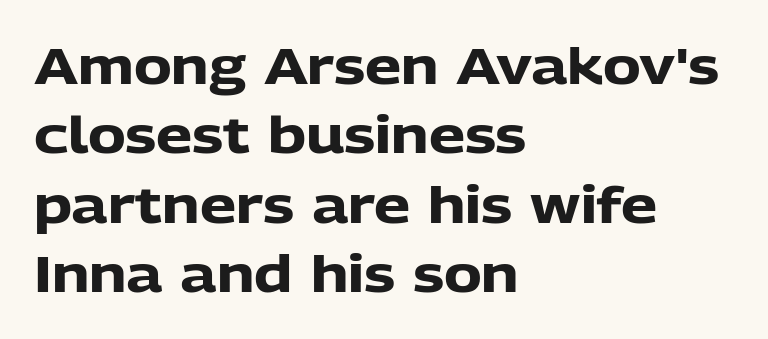
The lettering holds an erect, upright posture throughout. Students, note that the glyphs here touch the page at normal intervals. The words here are not underlined. Each letter's strokes conclude bluntly, with no projecting serifs. You could not count columns in this text — the font is proportionally spaced. In terms of leading, this rendering sits right in the middle.
